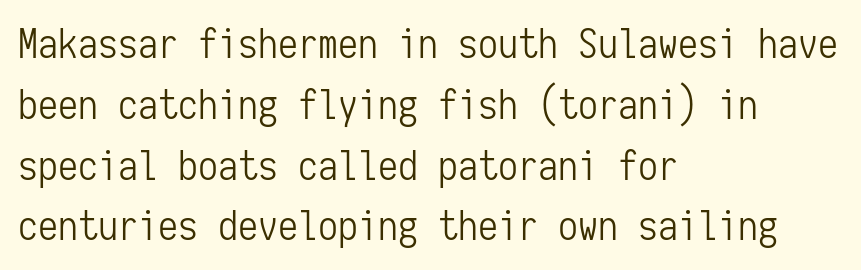
These lines were composed using upright roman letters. This sample uses plain, unmodified letter spacing. The lines sit at an ordinary, default distance from one another. The lines are quadded left. The passage shown is not underscored anywhere.
